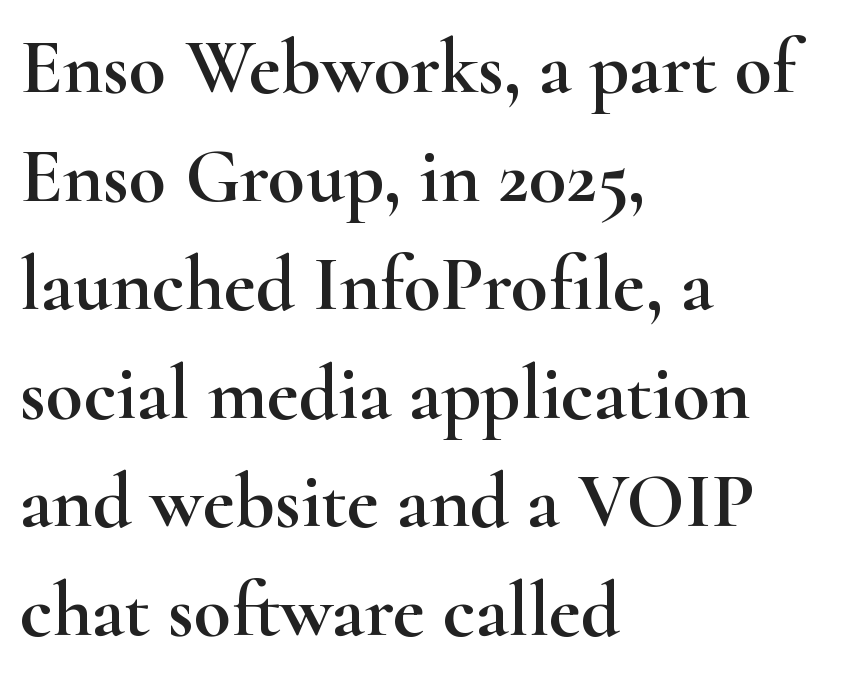
{"serif": "yes", "italic": "no", "width": "wide", "stroke_contrast": "high", "x_height": "small", "monospaced": "no", "underline": "no", "align": "left", "line_spacing": "normal", "line_spacing_ratio": 1.41, "letter_spacing": "normal", "letter_spacing_em": 0.0, "glyph_px": 77}
